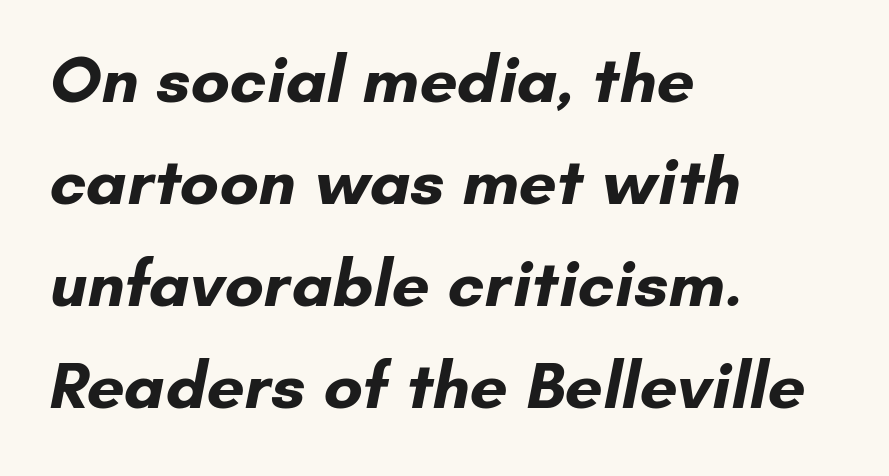
The image shows 67 px bold sans-serif type; set left-aligned, normal line spacing (1.52x), normal letter spacing, not underlined; low stroke contrast and a small x-height.
